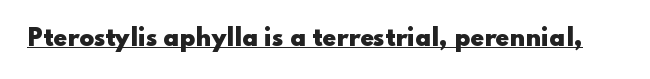
The face used here is rendered with its standard letterfit. These lines were composed using upright roman letters. Strokes here are thick enough to call this a true bold. Is there an underline? Yes — a line sits under the letters.
